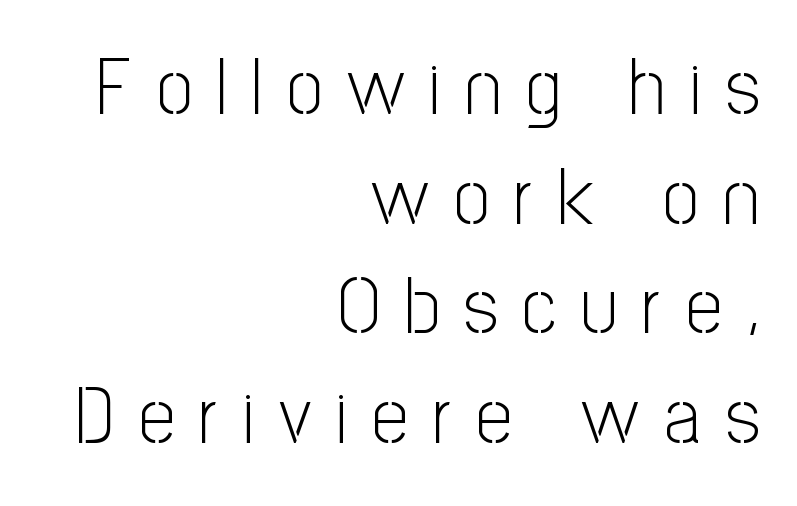
{"serif": "no", "italic": "no", "bold": "no", "weight": "light", "width": "condensed", "stroke_contrast": "low", "x_height": "medium", "monospaced": "no", "underline": "no", "align": "right", "line_spacing": "normal", "line_spacing_ratio": 1.37, "letter_spacing": "wide", "letter_spacing_em": 0.31, "glyph_px": 80}
